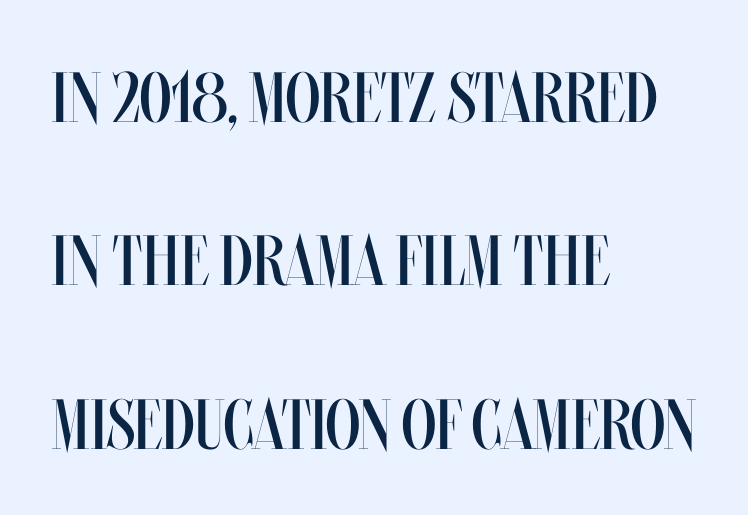
{"italic": "no", "bold": "no", "weight": "regular", "width": "condensed", "stroke_contrast": "medium", "x_height": "large", "monospaced": "no", "underline": "no", "align": "left", "line_spacing": "loose", "line_spacing_ratio": 2.3, "letter_spacing": "normal", "letter_spacing_em": 0.0, "glyph_px": 71}
